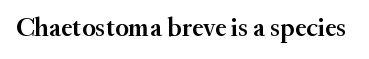
Q: Is the text bold? A: Semi-bold.
Q: Is the text italic (slanted)? A: No, it is upright.
Q: Is the text underlined? A: No.
Q: Is the spacing between letters normal or unusually wide? A: Normal.
